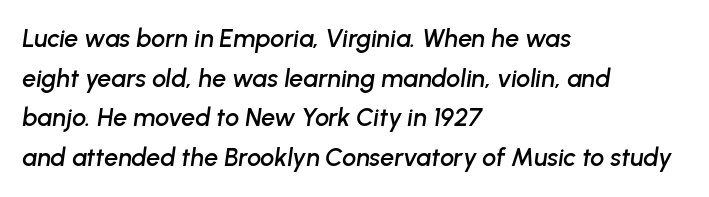
The image shows 25 px text type, italic (leaning right); set left-aligned, normal line spacing (1.59x), normal letter spacing, not underlined.
